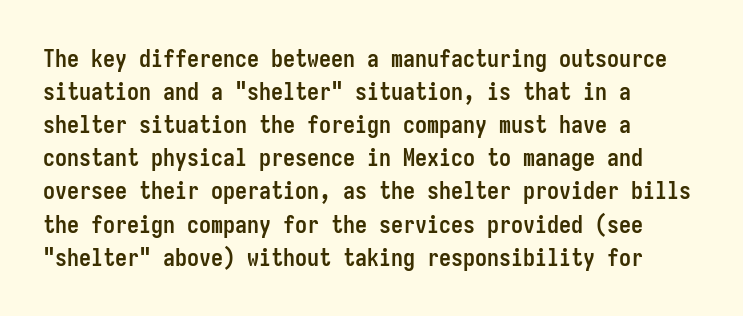
These lines keep a tight, regular rhythm from letter to letter. Heavy-handed strokes throughout: this text is bold. A normal amount of white space separates one row of letters from the next. The font's upright variant was chosen for this text. The string is rendered with underlining switched off. Which margin do the lines hug? The left one — the right edge is uneven.
